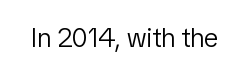
The image shows 27 px text type, upright; set normal letter spacing, not underlined.
